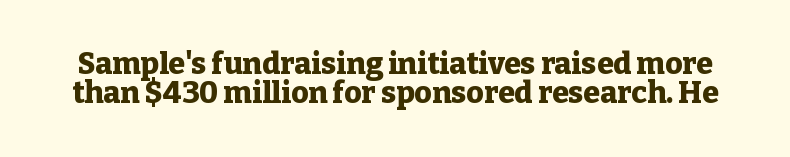
Q: Is the text bold? A: Yes.
Q: Is the text italic (slanted)? A: No, it is upright.
Q: Is the typeface a serif or a sans-serif typeface? A: Serif.
Q: Is the text underlined? A: No.
Q: Is the spacing between letters normal or unusually wide? A: Normal.
Q: Is the spacing between lines tight, normal or loose? A: Tight.
Q: Width (condensed, normal, or wide)? A: Normal.
Q: Stroke contrast? A: Low.
Q: x-height? A: Medium.
Q: Monospaced? A: No.
